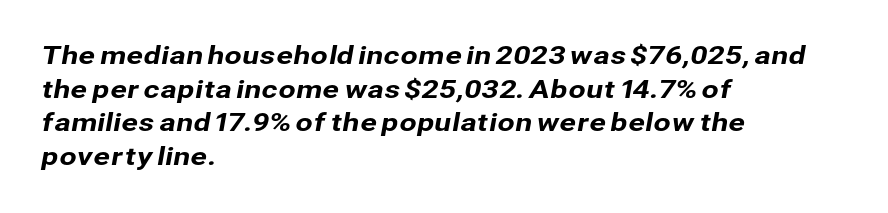
The image shows 25 px text type; set left-aligned, normal line spacing (1.35x), normal letter spacing, not underlined.
